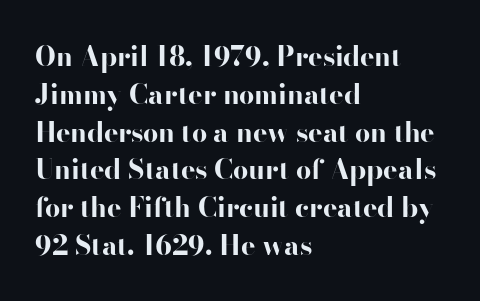
Q: Is the text bold? A: Yes.
Q: Is the text italic (slanted)? A: No, it is upright.
Q: Is the text underlined? A: No.
Q: How is the paragraph aligned? A: Left-aligned.
Q: Is the spacing between letters normal or unusually wide? A: Normal.
Q: Is the spacing between lines tight, normal or loose? A: Normal.
